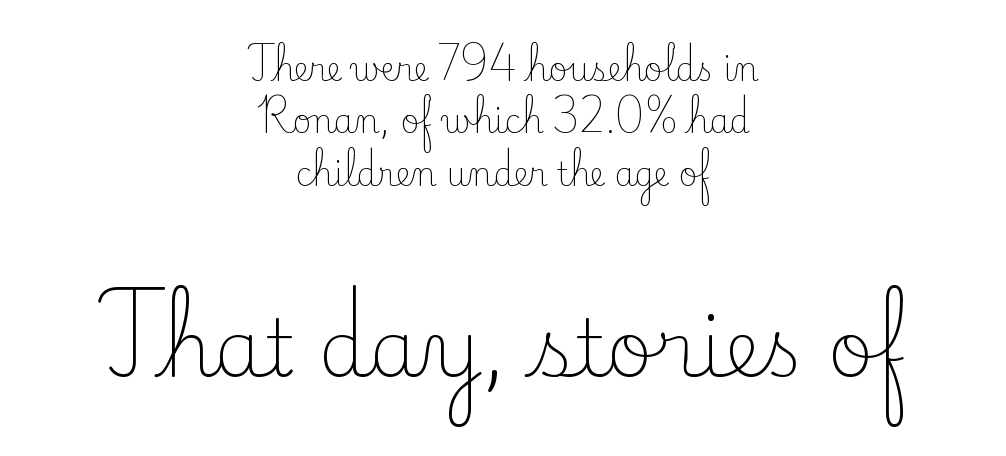
The image shows 79 px light serif type, upright; set centered, normal line spacing (1.64x), normal letter spacing, not underlined; the second (bottom) block is 2.47x larger; low stroke contrast and a small x-height.
